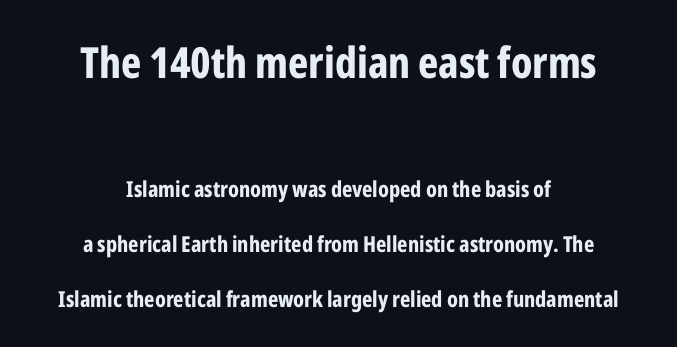
{"serif": "no", "italic": "no", "bold": "yes", "weight": "bold", "width": "condensed", "stroke_contrast": "low", "x_height": "medium", "monospaced": "no", "underline": "no", "align": "center", "line_spacing": "loose", "line_spacing_ratio": 2.49, "letter_spacing": "normal", "letter_spacing_em": 0.0, "larger_block": "first", "size_ratio": 1.95, "glyph_px": 43}
